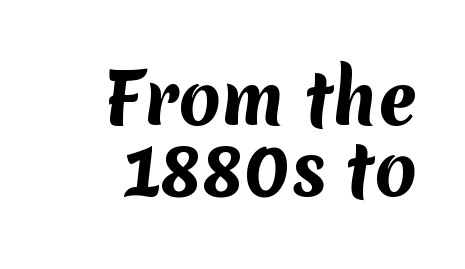
The image shows 69 px bold sans-serif type; set right-aligned, tight line spacing (1.03x), normal letter spacing, not underlined; medium stroke contrast and a medium x-height.
